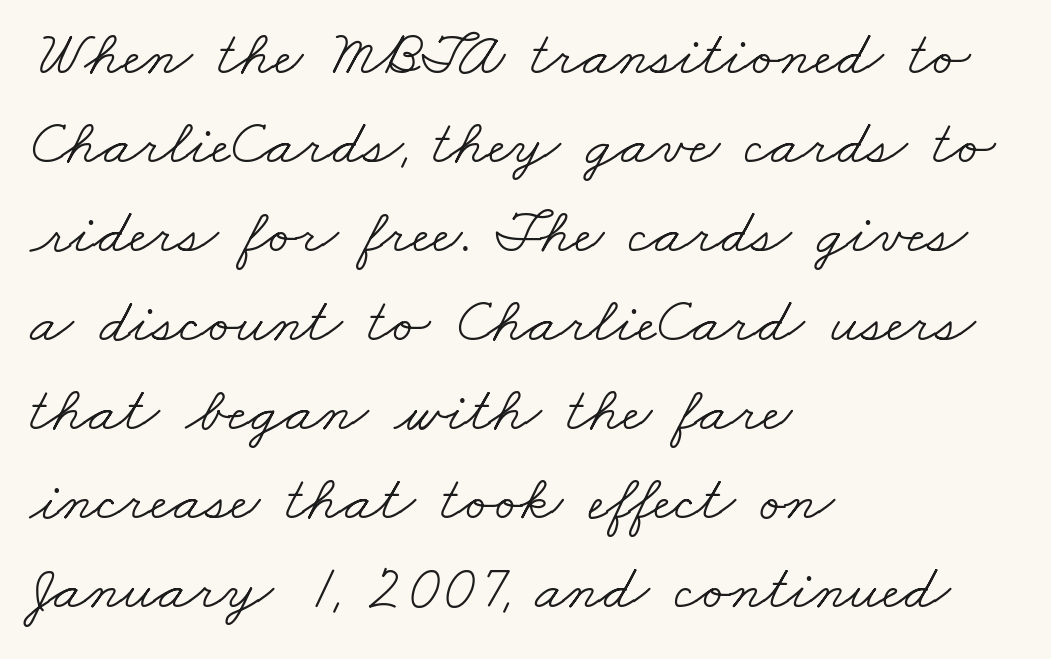
{"serif": "yes", "bold": "no", "weight": "light", "width": "wide", "stroke_contrast": "low", "x_height": "small", "monospaced": "no", "underline": "no", "align": "left", "line_spacing": "normal", "line_spacing_ratio": 1.39, "letter_spacing": "normal", "letter_spacing_em": 0.0, "glyph_px": 64}
